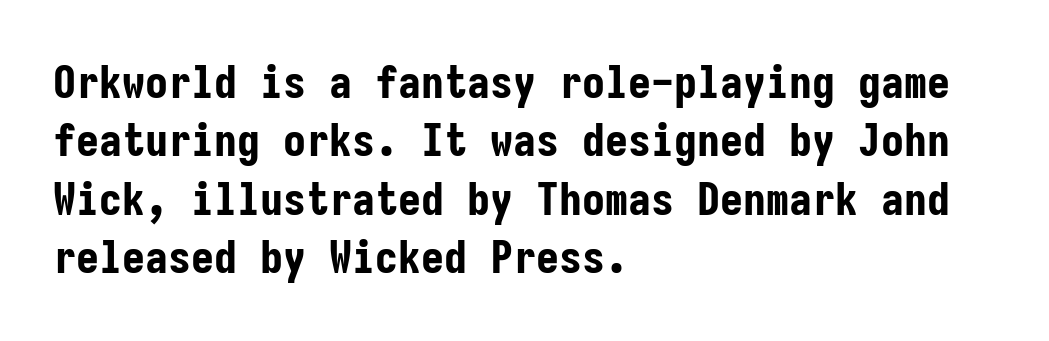
The passage shown stacks its lines at a standard gap. Rule under the text: the space is simply empty. The letters stand upright; this is a roman face. What kind of face is this? One without serifs — a sans. Caption: standard tracking, unaltered. Note the uniform advance width — an 'i' takes as much space as an 'm'.
